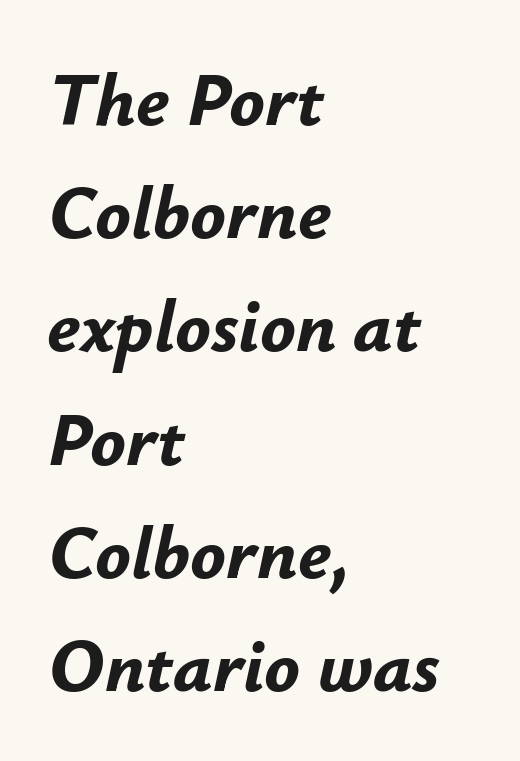
Bare-footed words on every line. Words appear dense and cohesive because spacing is normal. This sample has the flowing, uneven cadence of proportional lettering. Honestly, the row spacing looks completely unremarkable.
